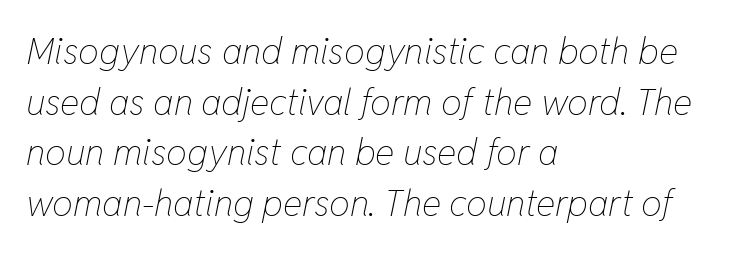
The weight would be labelled regular, book, light, or lighter still. The whole block is typeset with a tilt. The line texture is even and compact thanks to regular tracking. This rendering uses left alignment, leaving the right contour irregular. Character widths vary here, with narrow letters taking less room than wide ones. Quick note: underline off.
